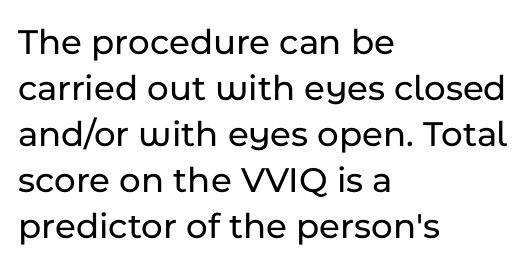
Q: Is the text italic (slanted)? A: No, it is upright.
Q: Is the typeface a serif or a sans-serif typeface? A: Sans-serif.
Q: Is the text underlined? A: No.
Q: How is the paragraph aligned? A: Left-aligned.
Q: Is the spacing between letters normal or unusually wide? A: Normal.
Q: Width (condensed, normal, or wide)? A: Normal.
Q: Stroke contrast? A: Low.
Q: x-height? A: Medium.
Q: Monospaced? A: No.
